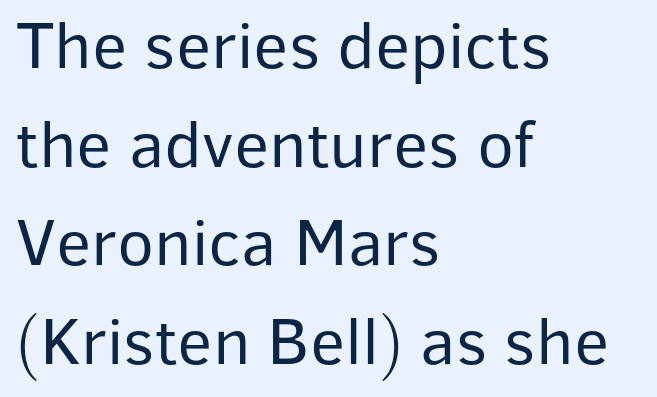
Unlike italic type, these characters show no tilt at all. The passage shown has conventional tracking throughout. Visually the block forms a straight wall on the left and a jagged coastline on the right. Leading matches the norm, producing a regular column.
